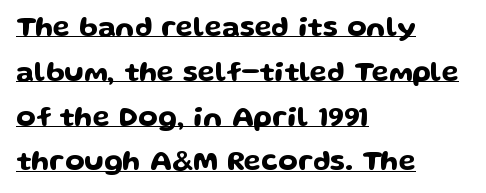
{"serif": "no", "italic": "no", "width": "wide", "stroke_contrast": "low", "x_height": "medium", "monospaced": "no", "underline": "yes", "align": "left", "line_spacing": "normal", "line_spacing_ratio": 1.6, "letter_spacing": "normal", "letter_spacing_em": 0.0, "glyph_px": 28}
